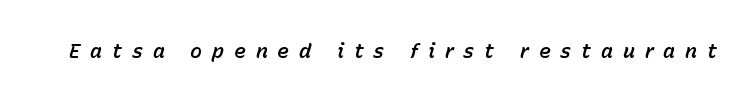
Q: Is the text italic (slanted)? A: Yes, it leans right by about 15 degrees.
Q: Is the text underlined? A: No.
Q: Is the spacing between letters normal or unusually wide? A: Unusually wide.
